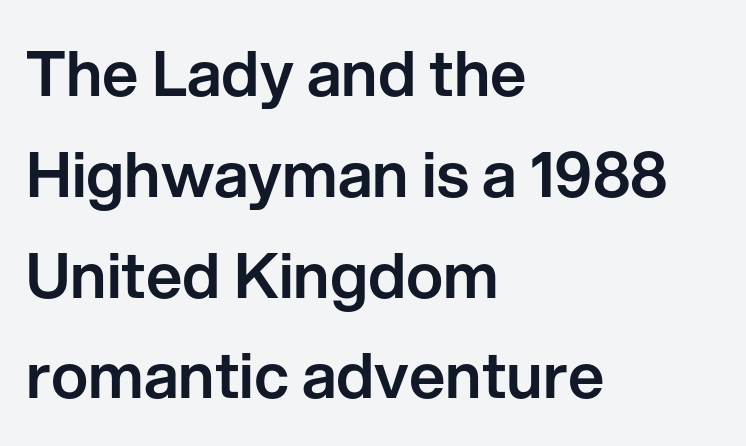
If you drew a line through each stem, it would be perfectly vertical. In terms of leading, this rendering sits right in the middle. A typesetter would call this proportional, since set widths differ per character. Glyph-to-glyph distance matches everyday printed text.
